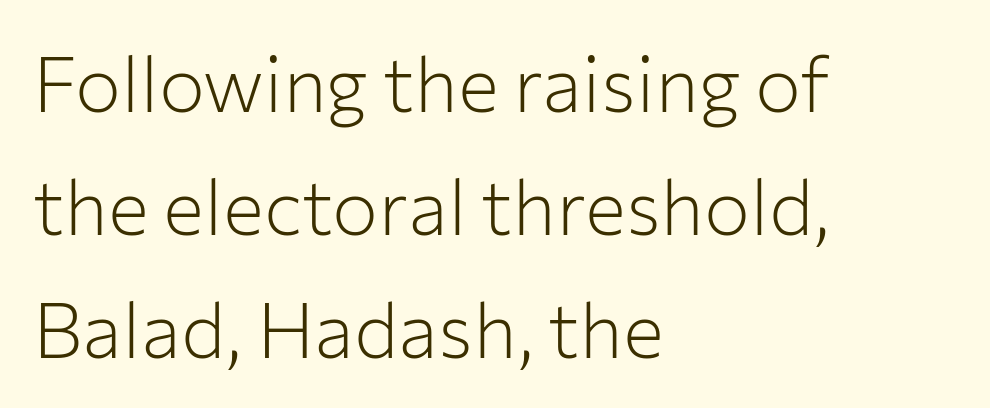
{"serif": "no", "italic": "no", "bold": "no", "weight": "light", "width": "normal", "stroke_contrast": "low", "x_height": "medium", "monospaced": "no", "underline": "no", "align": "left", "line_spacing": "normal", "line_spacing_ratio": 1.6, "letter_spacing": "normal", "letter_spacing_em": 0.0, "glyph_px": 77}
